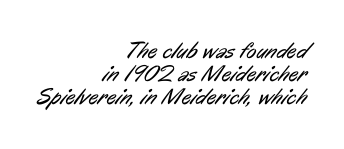
Weight class: somewhere from thin through regular. You could call the tracking neutral — neither tight nor loose. Underline: absent. Whoever set this chose condensed vertical rhythm over breathing room. Notice how the passage keeps a crisp vertical edge on the right only.
